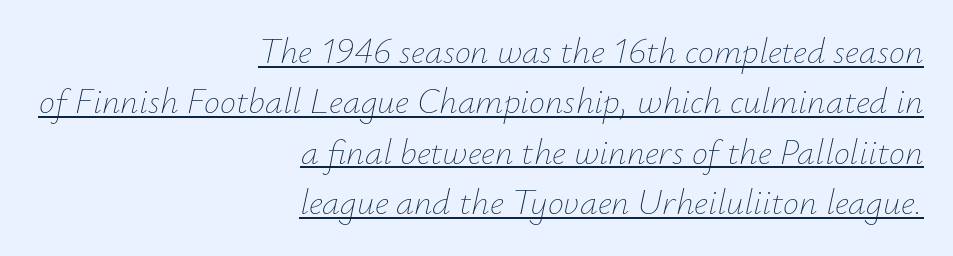
Q: Is the text bold? A: No.
Q: Is the text italic (slanted)? A: Yes, it leans right by about 12 degrees.
Q: Is the text underlined? A: Yes.
Q: How is the paragraph aligned? A: Right-aligned.
Q: Is the spacing between letters normal or unusually wide? A: Normal.
Q: Is the spacing between lines tight, normal or loose? A: Normal.
Q: Width (condensed, normal, or wide)? A: Normal.
Q: Stroke contrast? A: Low.
Q: x-height? A: Small.
Q: Monospaced? A: No.
